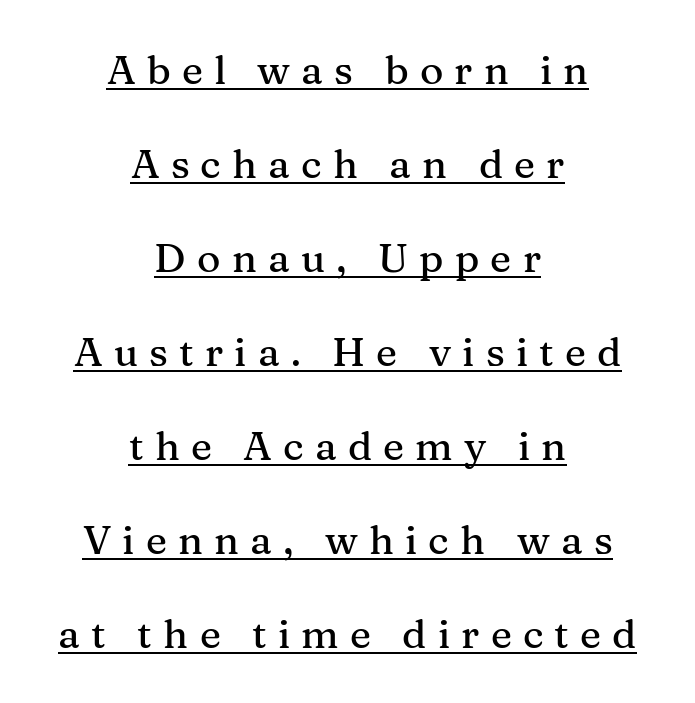
Honestly, the letter spacing is so wide it's the main thing you notice. The specimen includes a rule beneath the text block's lines. Examine the stroke ends and you'll spot serifs. A great deal of white space separates one row of letters from the next.
